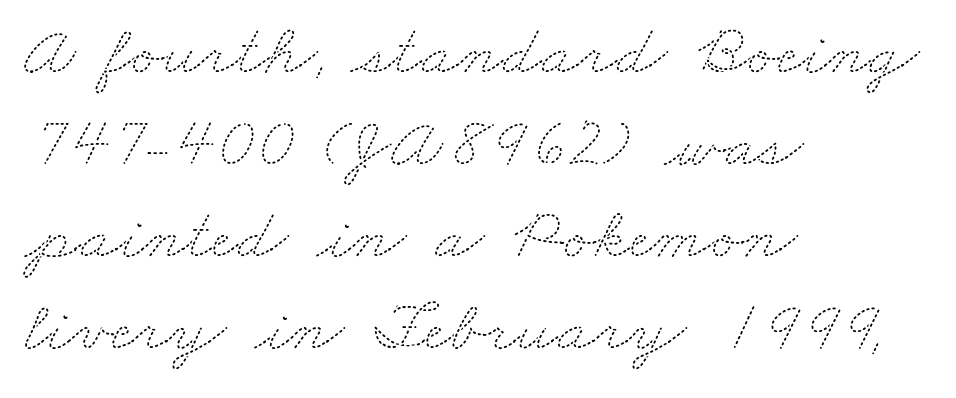
A bare baseline throughout the passage. There is no visible air inserted between adjacent glyphs. The strokes are not fattened; the text isn't bold. You could not count columns in this text — the font is proportionally spaced.
